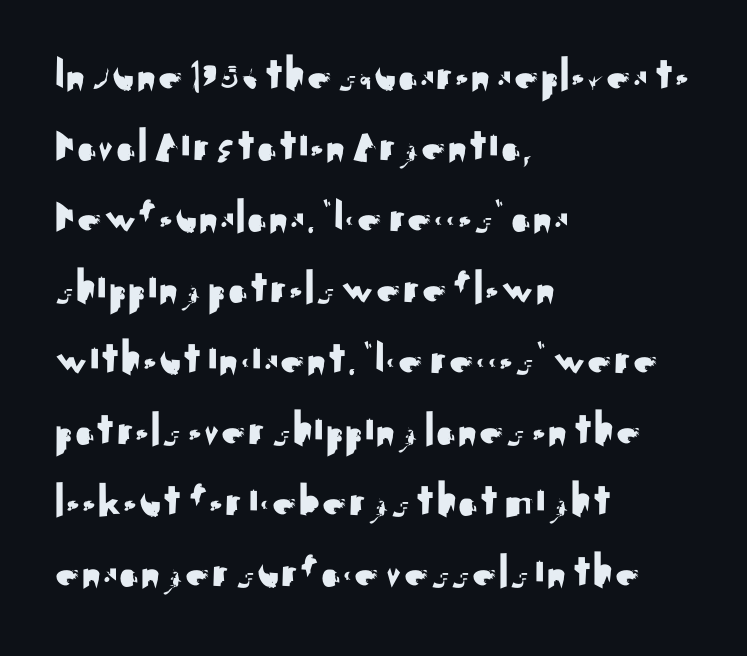
{"serif": "no", "italic": "no", "width": "normal", "stroke_contrast": "medium", "x_height": "small", "monospaced": "no", "underline": "no", "align": "left", "line_spacing": "normal", "line_spacing_ratio": 1.45, "letter_spacing": "normal", "letter_spacing_em": 0.0, "glyph_px": 49}
